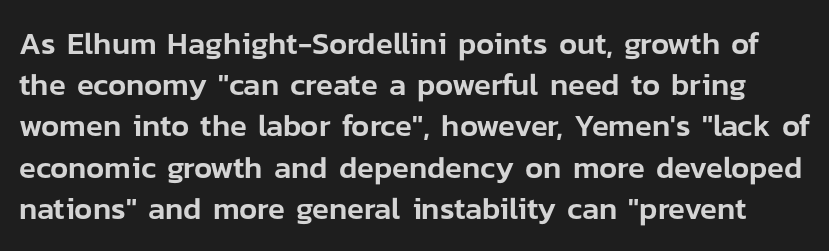
The specimen omits any rule beneath the text block's lines. Every stem runs plumb, perpendicular to the baseline. The face used here is proportionally spaced, like ordinary book or web type. The designer went with a sans here, leaving each stem footless. Is there much room between lines? A standard amount, neither cramped nor airy.
